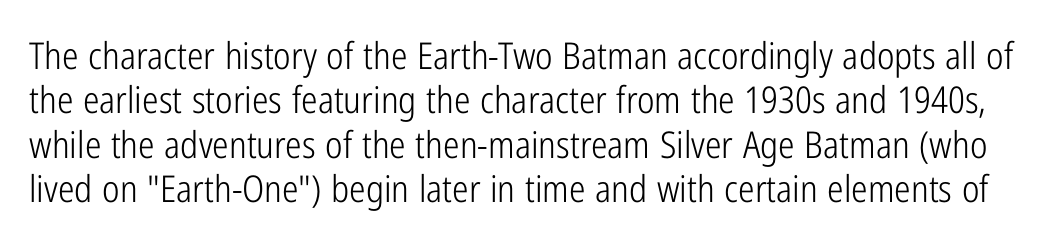
{"serif": "no", "italic": "no", "bold": "no", "weight": "light", "width": "condensed", "stroke_contrast": "low", "x_height": "medium", "monospaced": "no", "underline": "no", "line_spacing_ratio": 1.2, "letter_spacing": "normal", "letter_spacing_em": 0.0, "glyph_px": 37}
